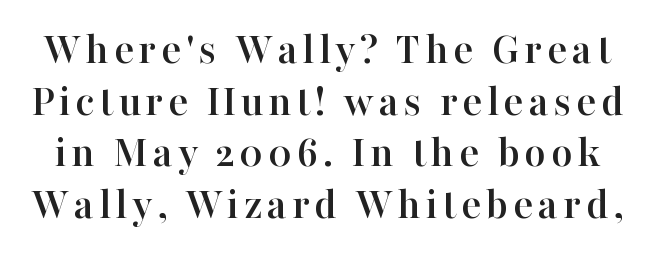
{"serif": "yes", "italic": "no", "width": "normal", "stroke_contrast": "high", "x_height": "medium", "monospaced": "no", "underline": "no", "line_spacing": "tight", "line_spacing_ratio": 1.12, "glyph_px": 46}
